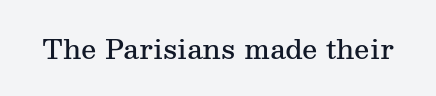
Honestly, the letter spacing is just normal — you wouldn't notice it. Only glyphs here, with clear space below each row. The typography opts for an upright posture over an oblique one. Set as a demibold, roughly 600 on the weight scale.
